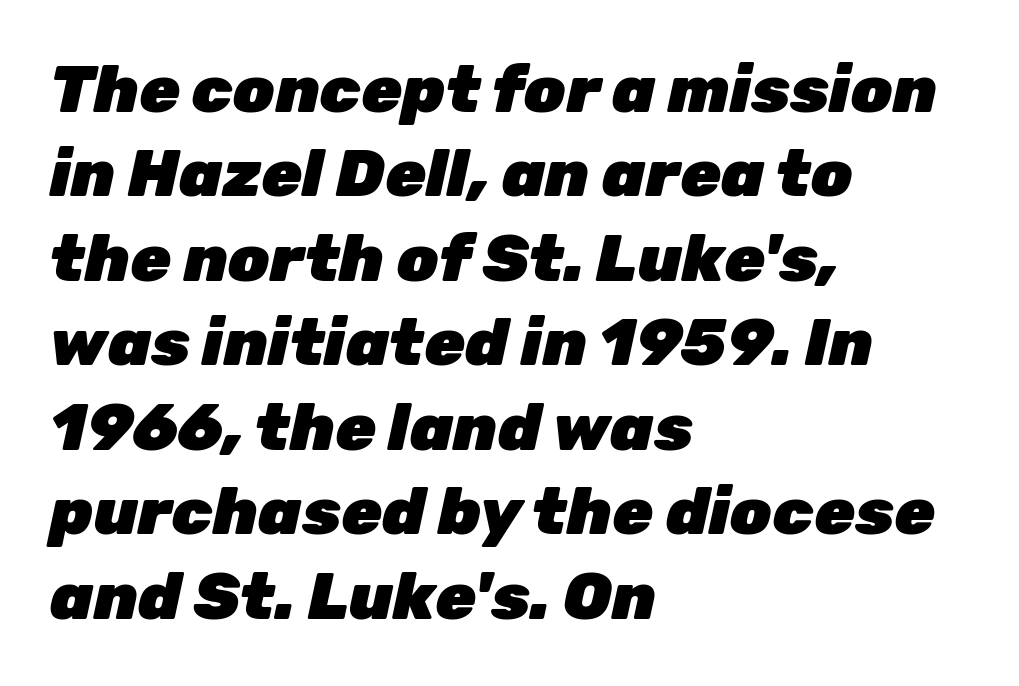
{"italic": "yes", "lean": "right", "slant_degrees": 12, "bold": "yes", "weight": "heavy", "width": "normal", "stroke_contrast": "low", "x_height": "medium", "monospaced": "no", "underline": "no", "align": "left", "line_spacing": "normal", "line_spacing_ratio": 1.28, "letter_spacing": "normal", "letter_spacing_em": 0.0, "glyph_px": 66}
